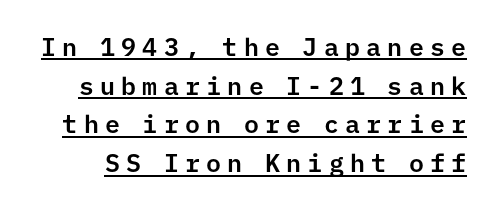
The image shows 25 px text type, upright; set normal line spacing (1.55x), unusually wide letter spacing (+0.25 em), underlined.
